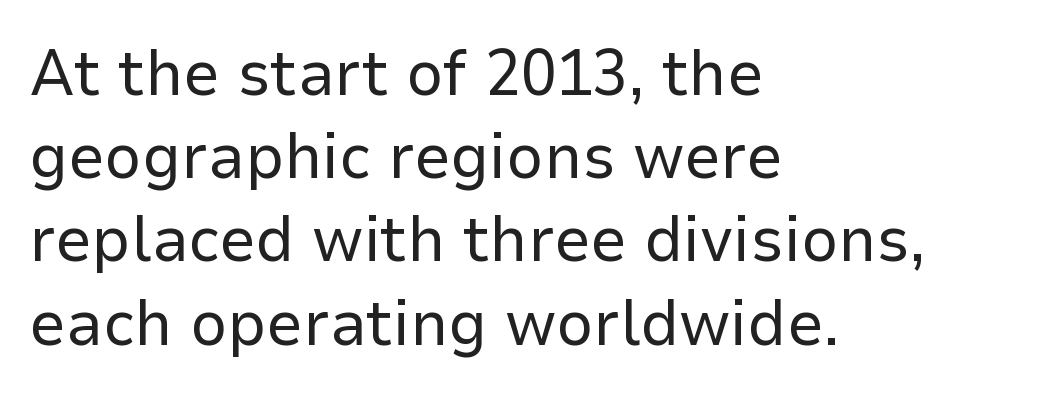
The image shows 65 px regular-weight sans-serif type, upright; set left-aligned, normal line spacing (1.28x), normal letter spacing, not underlined; low stroke contrast and a medium x-height.
